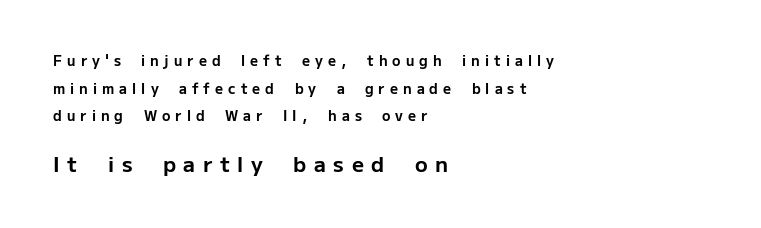
{"italic": "no", "bold": "yes", "underline": "no", "align": "left", "line_spacing": "loose", "line_spacing_ratio": 1.98, "letter_spacing": "wide", "letter_spacing_em": 0.36, "larger_block": "second", "size_ratio": 1.5, "glyph_px": 21}
